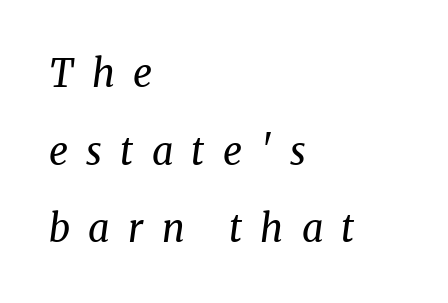
Q: Is the text bold? A: No.
Q: Is the text italic (slanted)? A: Yes, it leans right by about 8 degrees.
Q: Is the typeface a serif or a sans-serif typeface? A: Serif.
Q: Is the text underlined? A: No.
Q: How is the paragraph aligned? A: Left-aligned.
Q: Is the spacing between letters normal or unusually wide? A: Unusually wide.
Q: Is the spacing between lines tight, normal or loose? A: Loose.
Q: Width (condensed, normal, or wide)? A: Normal.
Q: Stroke contrast? A: Medium.
Q: x-height? A: Medium.
Q: Monospaced? A: No.
